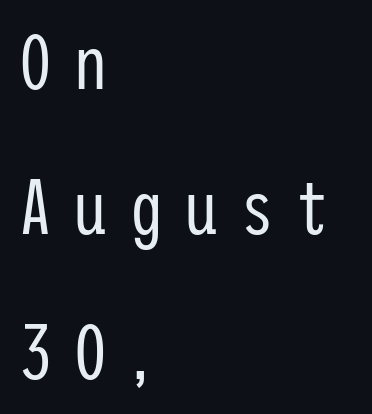
This sample uses an upright cut, with every glyph sitting square on the baseline. Check where the strokes stop: nothing finishes them off — pure sans. The letterforms sit at book weight or below. Look at the tracking — it's clearly loosened, letters drifting apart. Lines of text with bare space underneath.
